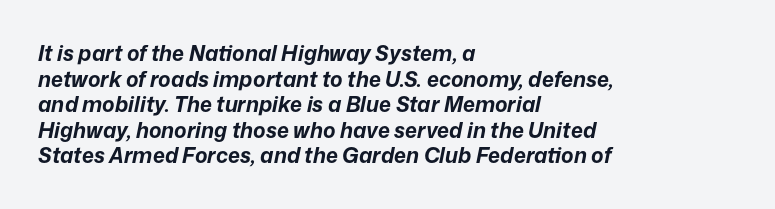
Q: Is the text bold? A: Yes.
Q: Is the text italic (slanted)? A: Yes, it leans right by about 12 degrees.
Q: Is the text underlined? A: No.
Q: How is the paragraph aligned? A: Left-aligned.
Q: Is the spacing between letters normal or unusually wide? A: Normal.
